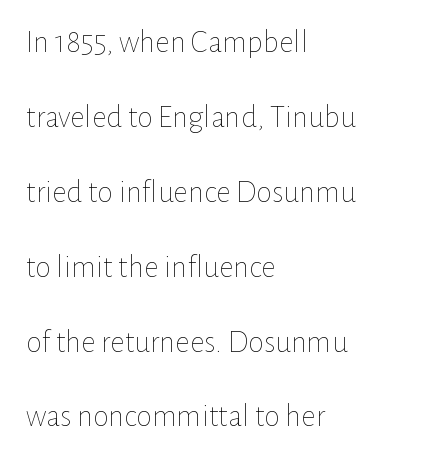
{"italic": "no", "bold": "no", "weight": "thin", "width": "normal", "stroke_contrast": "low", "x_height": "medium", "monospaced": "no", "underline": "no", "align": "left", "line_spacing": "loose", "line_spacing_ratio": 2.34, "letter_spacing": "normal", "letter_spacing_em": 0.0, "glyph_px": 32}
